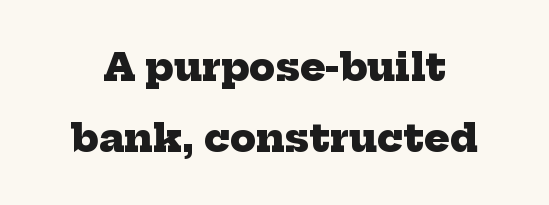
The image shows 38 px heavy serif type; set line spacing 1.86x, normal letter spacing, not underlined; low stroke contrast and a medium x-height.
